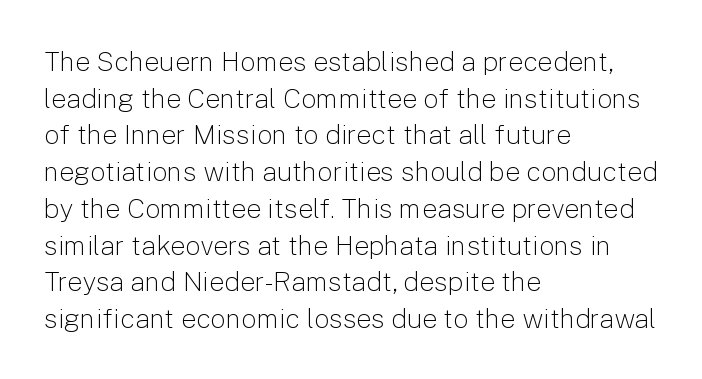
{"italic": "no", "bold": "no", "underline": "no", "align": "left", "line_spacing": "normal", "line_spacing_ratio": 1.36, "letter_spacing": "normal", "letter_spacing_em": 0.0, "glyph_px": 27}
